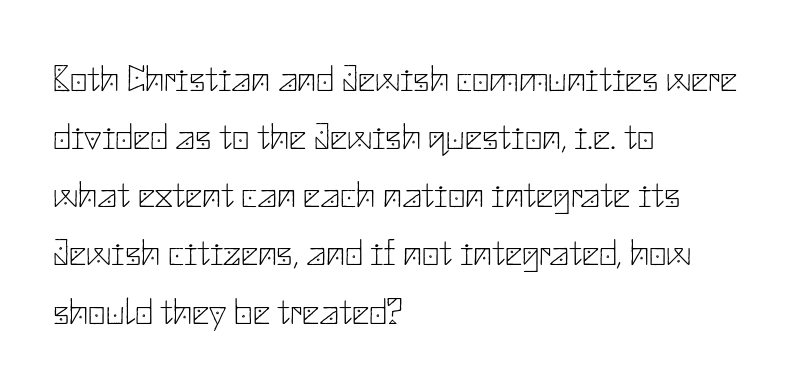
Underlining? Definitely not there. This is the regular roman posture of the typeface. Rows of type keep a routine distance in the vertical direction. The type family on display is of the sans-serif kind.
